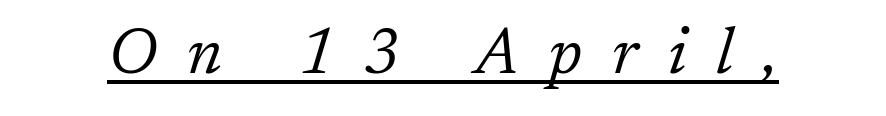
Think standard paragraph weight, or any step lighter than that. Each letter keeps its own natural width here, so spacing adapts to shape. Caption: expanded tracking, letters set apart. Quick note: underline on. Note: serifs present on the glyphs.
